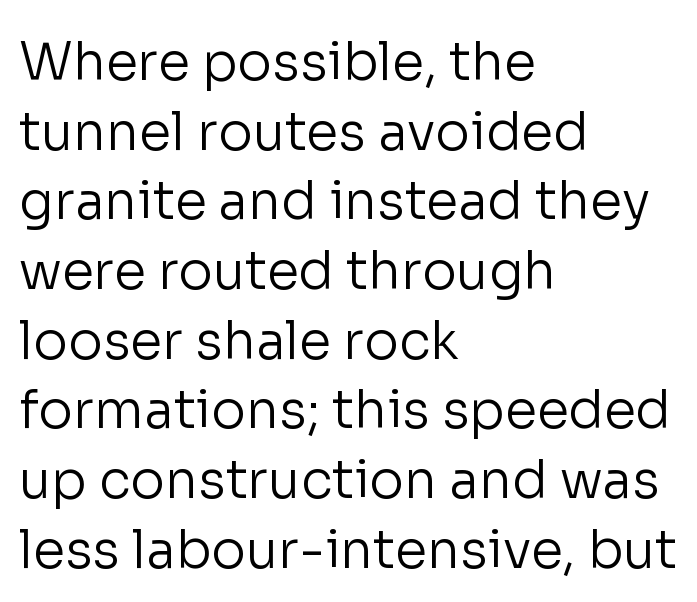
The image shows 52 px regular-weight sans-serif type, upright; set left-aligned, normal line spacing (1.34x), normal letter spacing, not underlined; low stroke contrast and a medium x-height.
